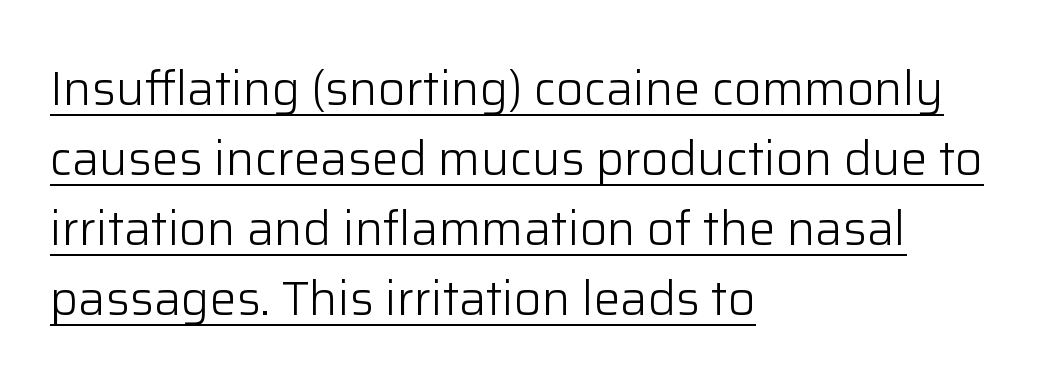
{"serif": "no", "italic": "no", "bold": "no", "weight": "light", "width": "normal", "stroke_contrast": "low", "x_height": "medium", "monospaced": "no", "underline": "yes", "align": "left", "line_spacing": "normal", "line_spacing_ratio": 1.46, "letter_spacing": "normal", "letter_spacing_em": 0.0, "glyph_px": 48}
